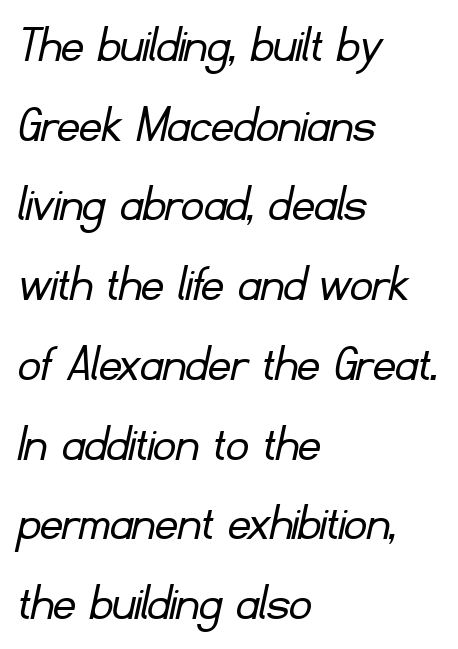
The image shows 55 px light sans-serif type; set left-aligned, normal line spacing (1.45x), normal letter spacing, not underlined; low stroke contrast and a small x-height.
